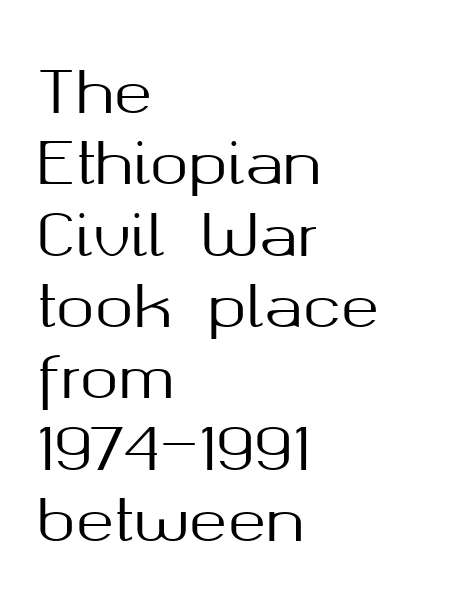
Q: Is the text italic (slanted)? A: No, it is upright.
Q: Is the typeface a serif or a sans-serif typeface? A: Sans-serif.
Q: Is the text underlined? A: No.
Q: How is the paragraph aligned? A: Left-aligned.
Q: Is the spacing between letters normal or unusually wide? A: Normal.
Q: Width (condensed, normal, or wide)? A: Normal.
Q: Stroke contrast? A: Medium.
Q: x-height? A: Medium.
Q: Monospaced? A: No.
